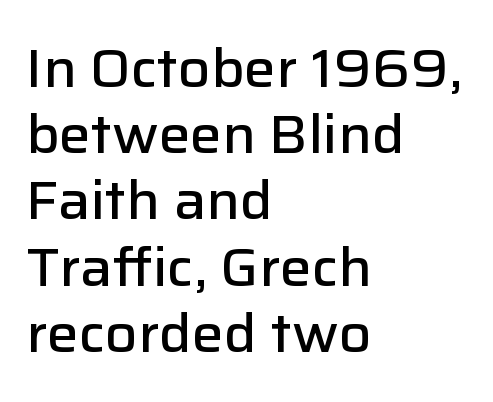
Q: Is the text bold? A: Semi-bold.
Q: Is the text italic (slanted)? A: No, it is upright.
Q: Is the typeface a serif or a sans-serif typeface? A: Sans-serif.
Q: Is the text underlined? A: No.
Q: How is the paragraph aligned? A: Left-aligned.
Q: Is the spacing between letters normal or unusually wide? A: Normal.
Q: Is the spacing between lines tight, normal or loose? A: Normal.
Q: Width (condensed, normal, or wide)? A: Normal.
Q: Stroke contrast? A: Low.
Q: x-height? A: Medium.
Q: Monospaced? A: No.
